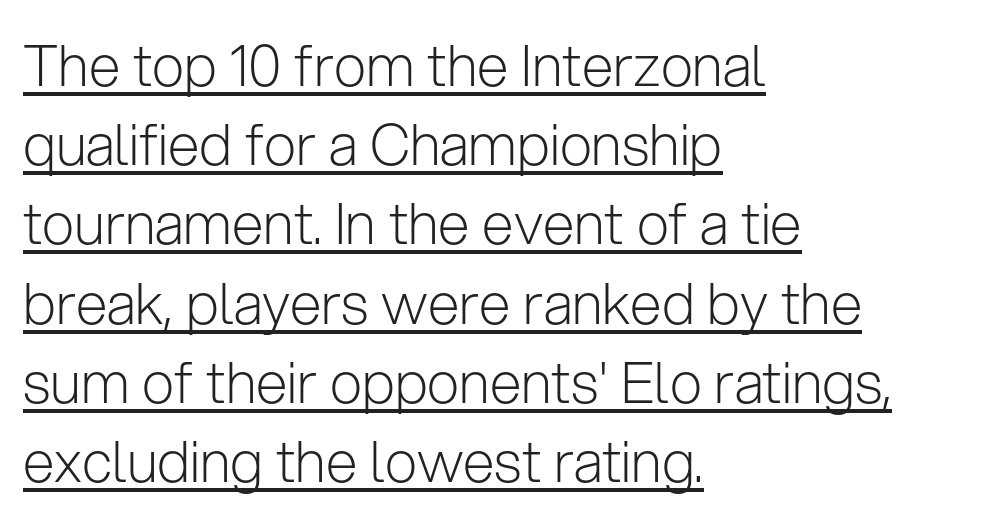
{"serif": "no", "italic": "no", "bold": "no", "weight": "light", "width": "normal", "stroke_contrast": "low", "x_height": "medium", "monospaced": "no", "underline": "yes", "align": "left", "line_spacing": "normal", "line_spacing_ratio": 1.39, "letter_spacing": "normal", "letter_spacing_em": 0.0, "glyph_px": 57}
